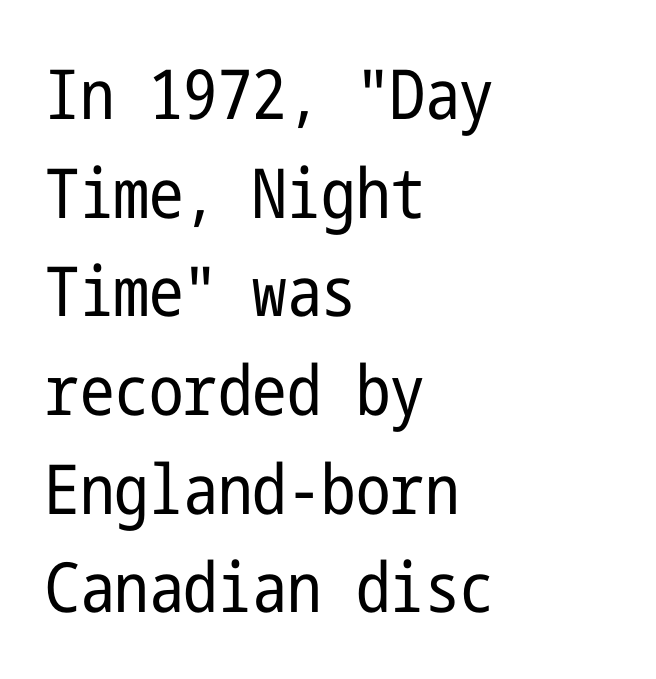
{"serif": "no", "italic": "no", "bold": "no", "weight": "regular", "width": "condensed", "stroke_contrast": "low", "x_height": "medium", "underline": "no", "align": "left", "line_spacing": "normal", "line_spacing_ratio": 1.43, "letter_spacing": "normal", "letter_spacing_em": 0.0, "glyph_px": 69}
